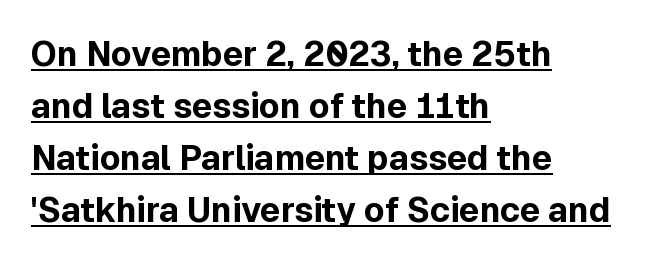
This sample uses plain, unmodified letter spacing. Spacing verdict: proportional, widths tailored to each character. Each new line begins a customary step beneath the previous one. A baseline rule has been typeset under these characters.
